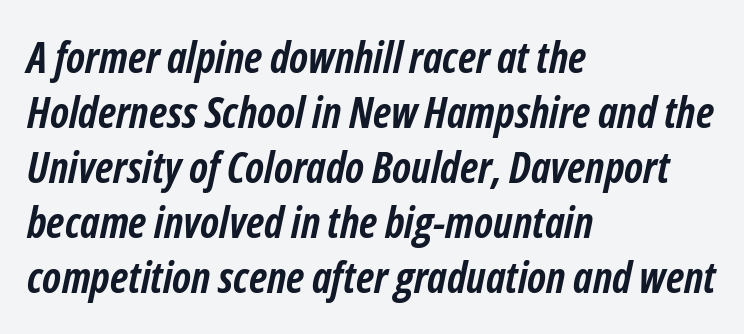
{"italic": "yes", "lean": "right", "slant_degrees": 12, "bold": "yes", "weight": "semibold", "width": "condensed", "stroke_contrast": "low", "x_height": "medium", "monospaced": "no", "underline": "no", "align": "left", "line_spacing": "normal", "line_spacing_ratio": 1.28, "letter_spacing": "normal", "letter_spacing_em": 0.0, "glyph_px": 43}
